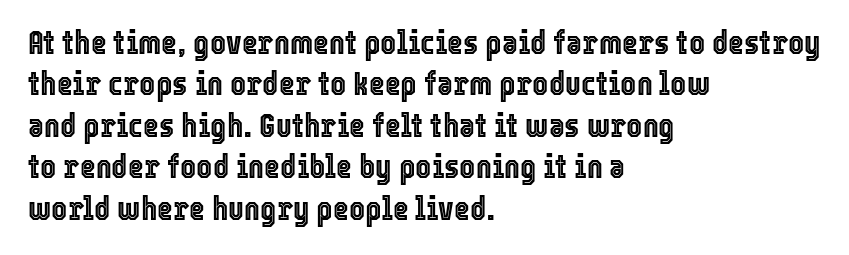
Q: Is the text italic (slanted)? A: No, it is upright.
Q: Is the text underlined? A: No.
Q: How is the paragraph aligned? A: Left-aligned.
Q: Is the spacing between letters normal or unusually wide? A: Normal.
Q: Width (condensed, normal, or wide)? A: Condensed.
Q: x-height? A: Medium.
Q: Monospaced? A: No.
